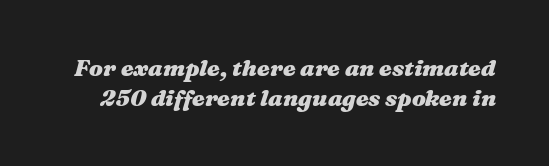
The image shows 23 px bold type, italic (leaning right); set normal line spacing (1.32x), normal letter spacing, not underlined.
